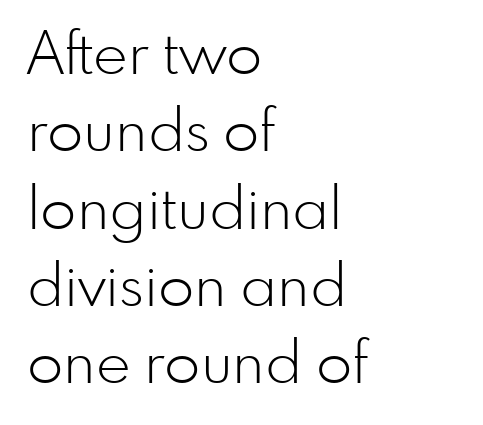
The image shows 59 px light sans-serif type, upright; set left-aligned, normal line spacing (1.31x), normal letter spacing, not underlined; low stroke contrast and a small x-height.
